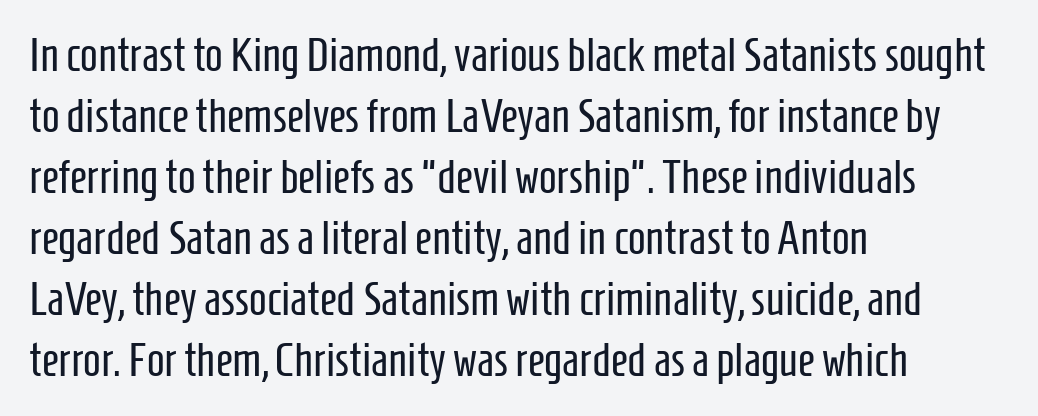
{"serif": "no", "italic": "no", "bold": "no", "weight": "regular", "width": "condensed", "stroke_contrast": "low", "x_height": "medium", "monospaced": "no", "underline": "no", "align": "left", "line_spacing": "normal", "line_spacing_ratio": 1.3, "letter_spacing": "normal", "letter_spacing_em": 0.0, "glyph_px": 47}
